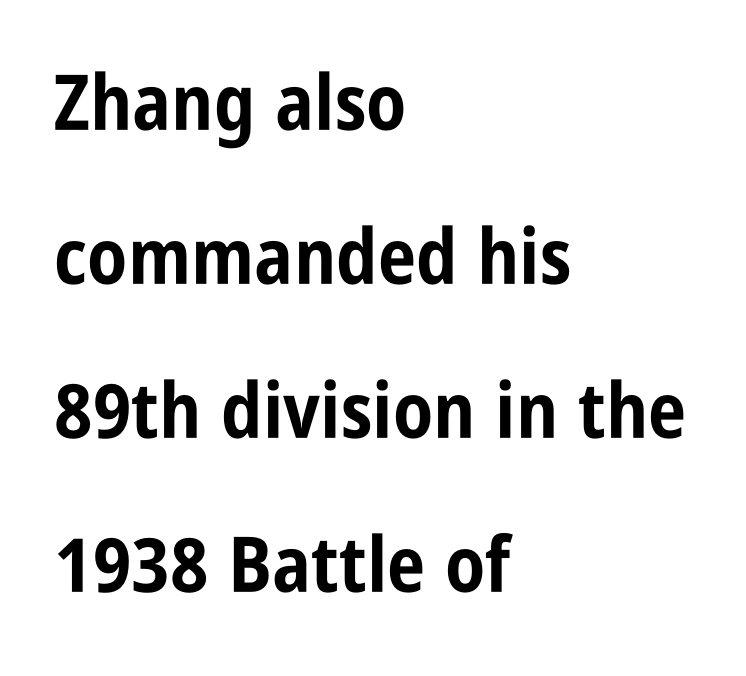
The image shows 77 px bold, condensed sans-serif type, upright; set left-aligned, loose line spacing (2.0x), normal letter spacing, not underlined; low stroke contrast and a large x-height.
